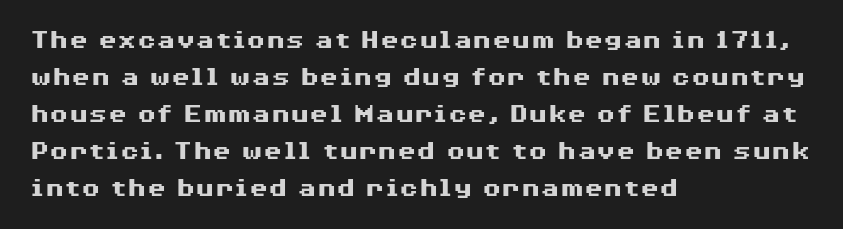
{"serif": "no", "italic": "no", "bold": "yes", "weight": "heavy", "width": "wide", "stroke_contrast": "medium", "x_height": "medium", "monospaced": "no", "underline": "no", "align": "left", "line_spacing": "normal", "line_spacing_ratio": 1.32, "letter_spacing": "normal", "letter_spacing_em": 0.0, "glyph_px": 28}
